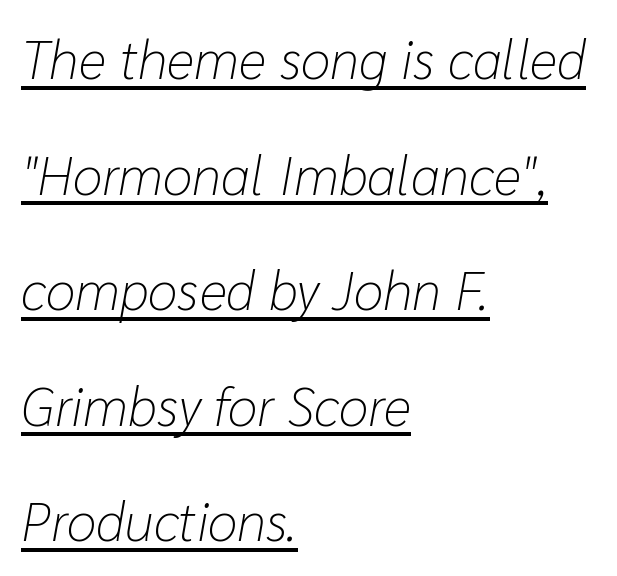
Q: Is the text bold? A: No.
Q: Is the text italic (slanted)? A: Yes, it leans right by about 10 degrees.
Q: Is the text underlined? A: Yes.
Q: How is the paragraph aligned? A: Left-aligned.
Q: Is the spacing between letters normal or unusually wide? A: Normal.
Q: Is the spacing between lines tight, normal or loose? A: Loose.
Q: Width (condensed, normal, or wide)? A: Normal.
Q: Stroke contrast? A: Low.
Q: x-height? A: Medium.
Q: Monospaced? A: No.
